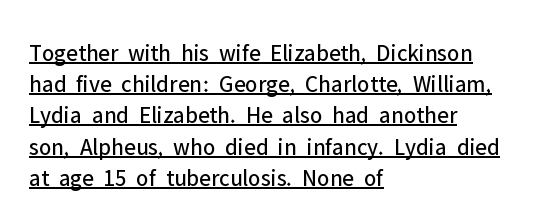
The image shows 24 px text type, upright; set left-aligned, normal line spacing (1.3x), normal letter spacing, underlined.
